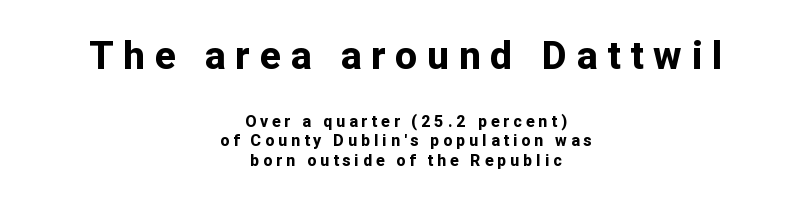
Q: Is the text bold? A: Yes.
Q: Is the text italic (slanted)? A: No, it is upright.
Q: Is the typeface a serif or a sans-serif typeface? A: Sans-serif.
Q: Is the text underlined? A: No.
Q: How is the paragraph aligned? A: Centered.
Q: Is the spacing between letters normal or unusually wide? A: Unusually wide.
Q: Which block of text is set in a larger size, the first (top) or the second (bottom)? A: The first (top) one.
Q: Width (condensed, normal, or wide)? A: Normal.
Q: Stroke contrast? A: Low.
Q: x-height? A: Medium.
Q: Monospaced? A: No.
